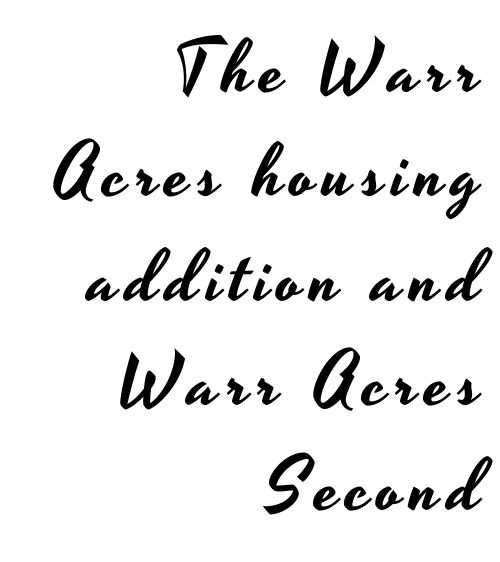
Q: Is the text italic (slanted)? A: Yes.
Q: Is the typeface a serif or a sans-serif typeface? A: Sans-serif.
Q: Is the text underlined? A: No.
Q: How is the paragraph aligned? A: Right-aligned.
Q: Is the spacing between lines tight, normal or loose? A: Normal.
Q: Width (condensed, normal, or wide)? A: Wide.
Q: Stroke contrast? A: Low.
Q: x-height? A: Small.
Q: Monospaced? A: No.
